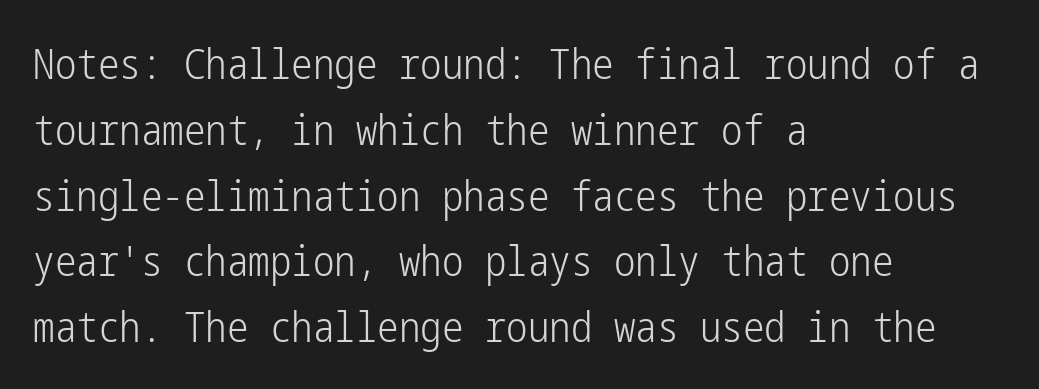
Q: Is the text bold? A: No.
Q: Is the text italic (slanted)? A: No, it is upright.
Q: Is the typeface a serif or a sans-serif typeface? A: Sans-serif.
Q: Is the text underlined? A: No.
Q: How is the paragraph aligned? A: Left-aligned.
Q: Is the spacing between letters normal or unusually wide? A: Normal.
Q: Is the spacing between lines tight, normal or loose? A: Normal.
Q: Width (condensed, normal, or wide)? A: Condensed.
Q: Stroke contrast? A: Low.
Q: x-height? A: Medium.
